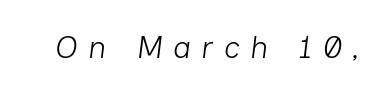
{"italic": "yes", "lean": "right", "slant_degrees": 7, "bold": "no", "weight": "light", "width": "normal", "stroke_contrast": "low", "x_height": "medium", "monospaced": "no", "underline": "no", "letter_spacing": "wide", "letter_spacing_em": 0.34, "glyph_px": 31}
